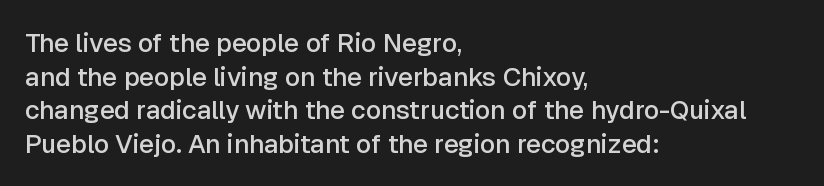
The image shows 26 px text type, upright; set left-aligned, normal line spacing (1.29x), normal letter spacing, not underlined.
